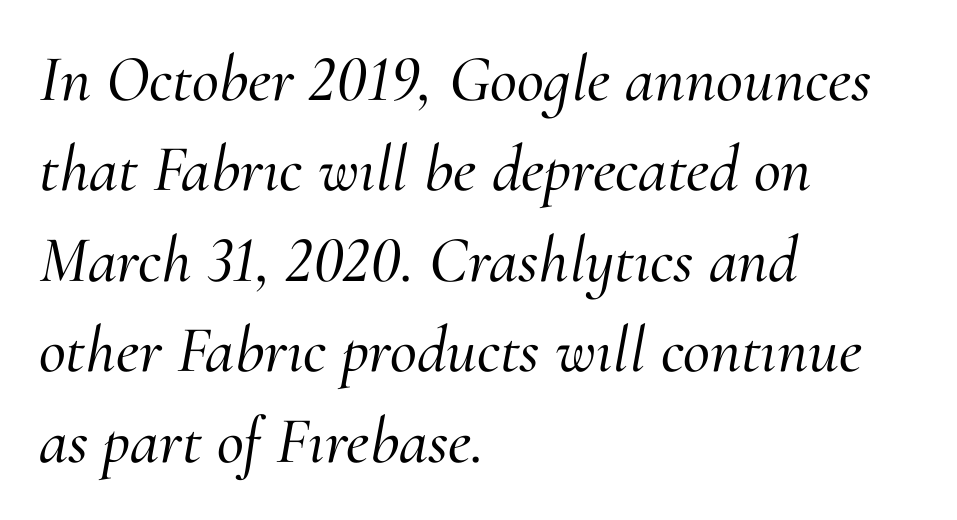
When letters slant like this, we call the style italic. The typesetter chose a ragged-right arrangement here. The passage shown is typed in a proportional face where columns would drift. Caption: standard tracking, unaltered.
